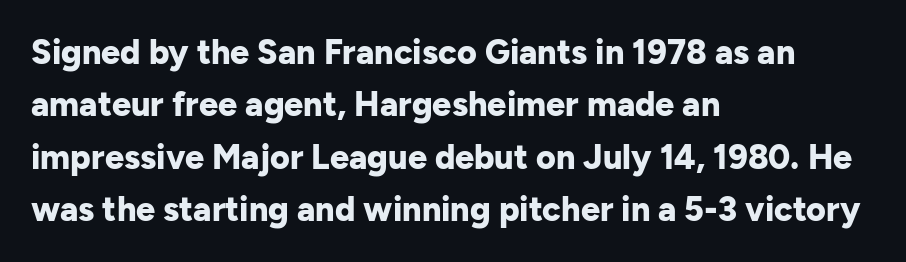
{"serif": "no", "italic": "no", "bold": "yes", "weight": "bold", "width": "normal", "stroke_contrast": "low", "x_height": "medium", "monospaced": "no", "underline": "no", "align": "left", "line_spacing": "normal", "line_spacing_ratio": 1.54, "letter_spacing": "normal", "letter_spacing_em": 0.0, "glyph_px": 34}
